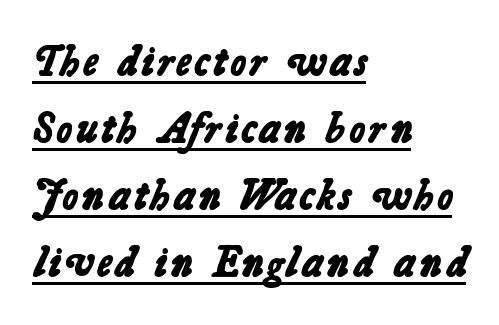
Q: Is the text bold? A: Yes.
Q: Is the typeface a serif or a sans-serif typeface? A: Sans-serif.
Q: Is the text underlined? A: Yes.
Q: How is the paragraph aligned? A: Left-aligned.
Q: Is the spacing between letters normal or unusually wide? A: Normal.
Q: Is the spacing between lines tight, normal or loose? A: Normal.
Q: Width (condensed, normal, or wide)? A: Normal.
Q: Stroke contrast? A: Low.
Q: x-height? A: Medium.
Q: Monospaced? A: No.
